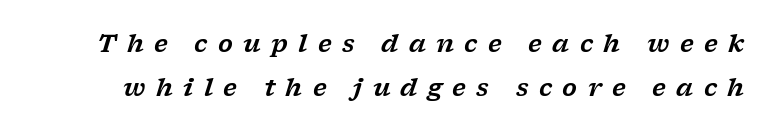
The image shows 24 px text type, italic (leaning right); set line spacing 1.85x, unusually wide letter spacing (+0.43 em), not underlined.
